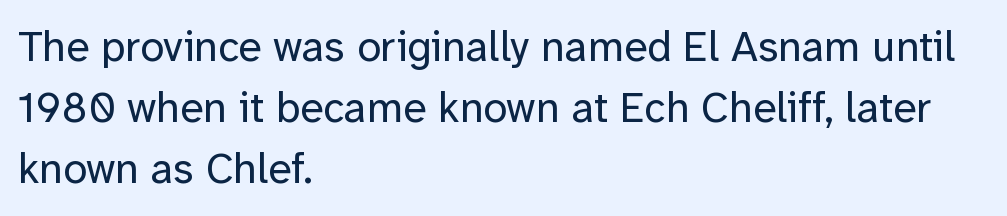
The image shows 43 px regular-weight sans-serif type, upright; set left-aligned, normal line spacing (1.42x), normal letter spacing, not underlined; low stroke contrast and a medium x-height.
